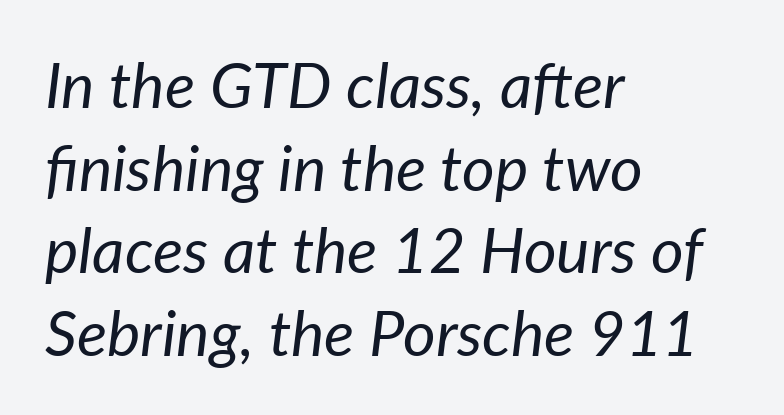
The image shows 63 px regular-weight type, italic (leaning right); set left-aligned, normal line spacing (1.31x), normal letter spacing, not underlined; low stroke contrast and a medium x-height.
